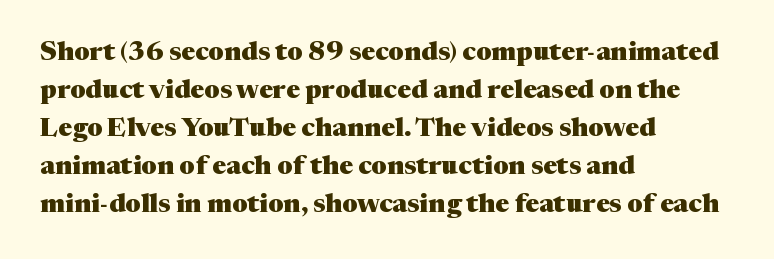
{"italic": "no", "bold": "yes", "underline": "no", "align": "left", "line_spacing": "normal", "line_spacing_ratio": 1.46, "letter_spacing": "normal", "letter_spacing_em": 0.0, "glyph_px": 26}
